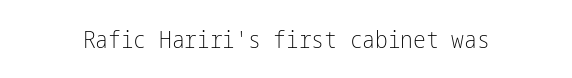
The image shows 24 px text type, upright; set normal letter spacing, not underlined.
